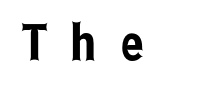
There is plenty of visible air inserted between adjacent glyphs. Is this a sans? Yes — the strokes have no serifs. Type without underlining. Italic? Not at all — the glyphs are vertical. The letters advance in unequal steps, a hallmark of proportional type.
